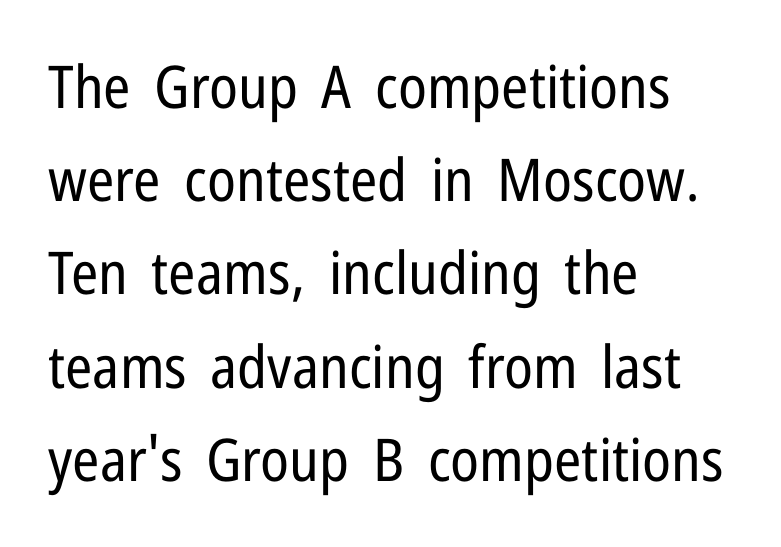
Q: Is the text bold? A: No.
Q: Is the text italic (slanted)? A: No, it is upright.
Q: Is the typeface a serif or a sans-serif typeface? A: Sans-serif.
Q: Is the text underlined? A: No.
Q: How is the paragraph aligned? A: Left-aligned.
Q: Is the spacing between letters normal or unusually wide? A: Normal.
Q: Is the spacing between lines tight, normal or loose? A: Normal.
Q: Width (condensed, normal, or wide)? A: Condensed.
Q: Stroke contrast? A: Low.
Q: x-height? A: Medium.
Q: Monospaced? A: No.
